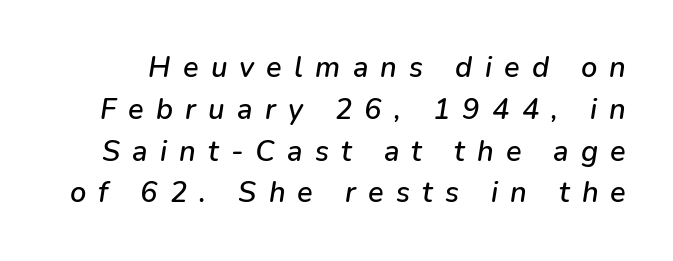
Q: Is the text italic (slanted)? A: Yes, it leans right by about 9 degrees.
Q: Is the text underlined? A: No.
Q: Is the spacing between letters normal or unusually wide? A: Unusually wide.
Q: Is the spacing between lines tight, normal or loose? A: Normal.
Q: Width (condensed, normal, or wide)? A: Normal.
Q: Stroke contrast? A: Low.
Q: x-height? A: Medium.
Q: Monospaced? A: No.
